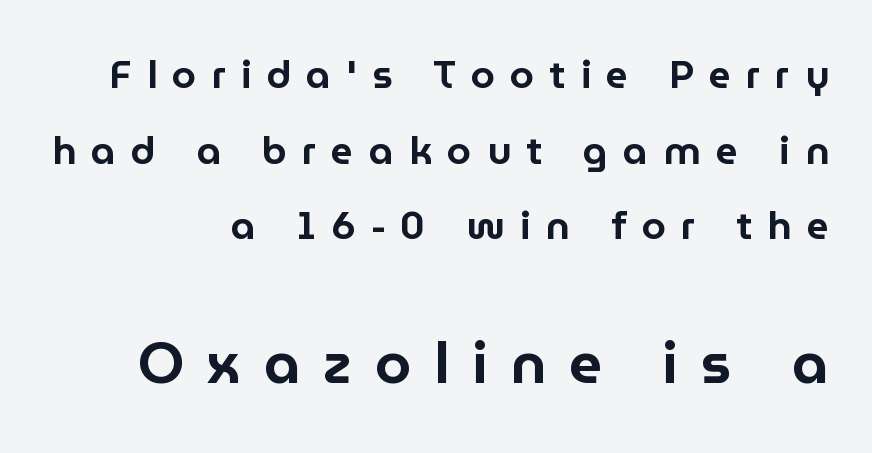
You could only call the tracking loose — the letters float apart. This rendering features lettering with no underline. The face used here appears at its bigger size in the lower chunk. The passage shown is typeset with a sans-serif family.
